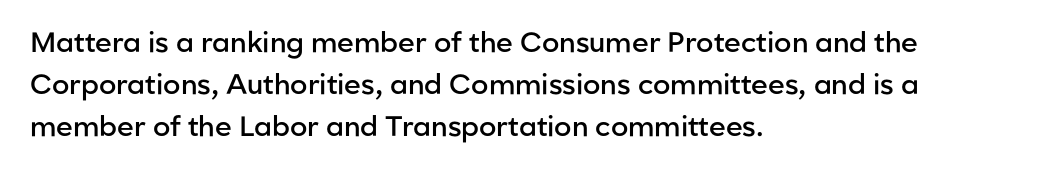
Q: Is the text bold? A: Semi-bold.
Q: Is the text italic (slanted)? A: No, it is upright.
Q: Is the typeface a serif or a sans-serif typeface? A: Sans-serif.
Q: Is the text underlined? A: No.
Q: How is the paragraph aligned? A: Left-aligned.
Q: Is the spacing between letters normal or unusually wide? A: Normal.
Q: Is the spacing between lines tight, normal or loose? A: Normal.
Q: Width (condensed, normal, or wide)? A: Normal.
Q: Stroke contrast? A: Low.
Q: x-height? A: Medium.
Q: Monospaced? A: No.
